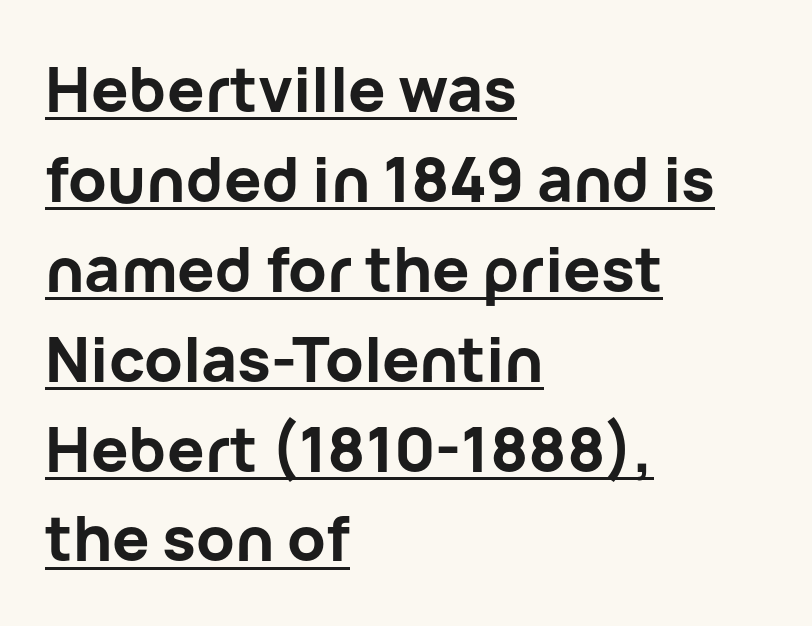
Q: Is the text bold? A: Yes.
Q: Is the text italic (slanted)? A: No, it is upright.
Q: Is the typeface a serif or a sans-serif typeface? A: Sans-serif.
Q: Is the text underlined? A: Yes.
Q: How is the paragraph aligned? A: Left-aligned.
Q: Is the spacing between letters normal or unusually wide? A: Normal.
Q: Is the spacing between lines tight, normal or loose? A: Normal.
Q: Width (condensed, normal, or wide)? A: Normal.
Q: Stroke contrast? A: Low.
Q: x-height? A: Medium.
Q: Monospaced? A: No.
